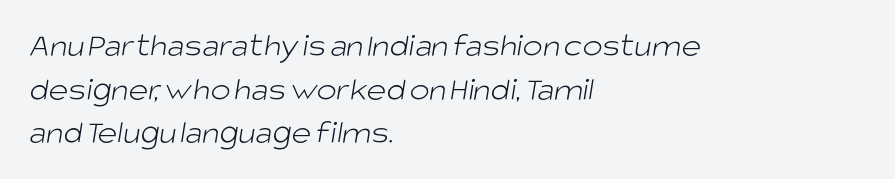
The image shows 34 px light sans-serif type; set left-aligned, normal line spacing (1.28x), normal letter spacing, not underlined; low stroke contrast and a large x-height.
